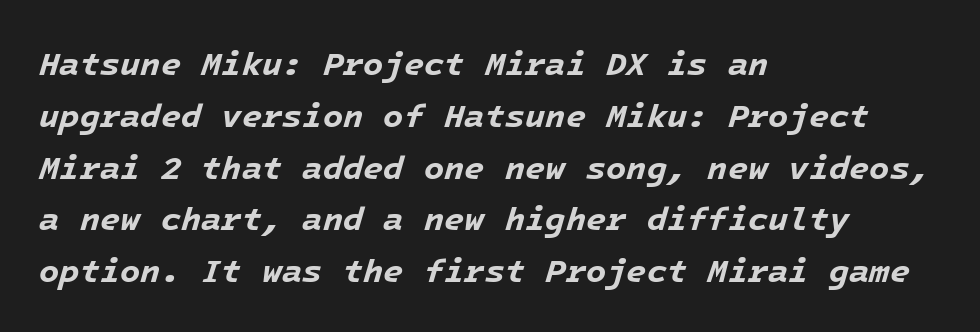
The designer left line spacing at the default. Is the type slanted? Yes — the strokes lean at a clear angle. A student would call this left alignment; a typographer would say flush left, rag right. The passage shown is not underscored anywhere. The letters sit at their default tracking, neither squeezed nor spread. Compared with an ordinary text face, these strokes are far heavier — a full bold.
